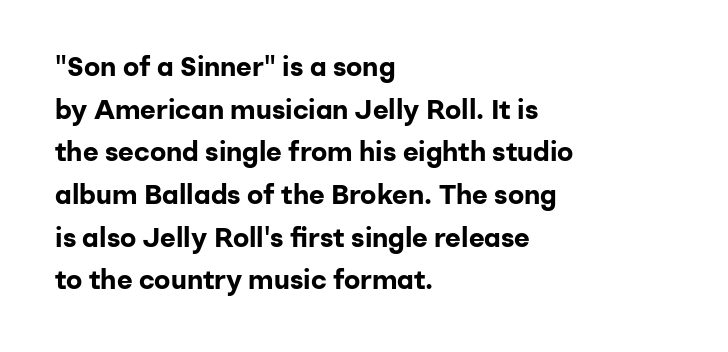
The image shows 27 px bold type, upright; set left-aligned, normal line spacing (1.58x), normal letter spacing, not underlined.
